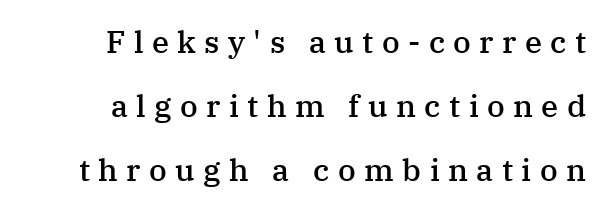
{"serif": "yes", "italic": "no", "bold": "semi", "weight": "semibold", "width": "normal", "stroke_contrast": "medium", "x_height": "medium", "monospaced": "no", "underline": "no", "align": "right", "line_spacing": "loose", "line_spacing_ratio": 2.07, "letter_spacing": "wide", "letter_spacing_em": 0.27, "glyph_px": 31}
